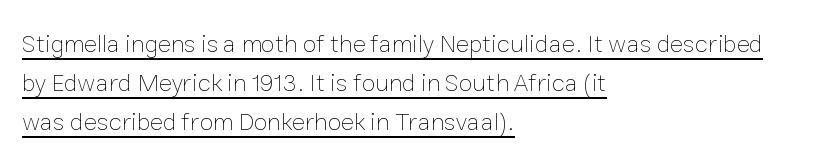
Q: Is the text bold? A: No.
Q: Is the text italic (slanted)? A: No, it is upright.
Q: Is the text underlined? A: Yes.
Q: How is the paragraph aligned? A: Left-aligned.
Q: Is the spacing between letters normal or unusually wide? A: Normal.
Q: Is the spacing between lines tight, normal or loose? A: Normal.
